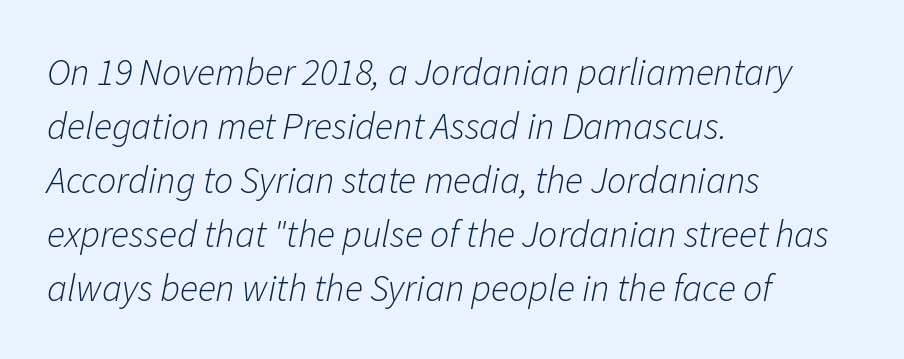
In terms of letterspacing, this is plain default setting. Heft: none added — not bold. You could not count columns in this text — the font is proportionally spaced. The typography opts for an oblique posture over an upright one. Layout note: lines flush left. Each new line begins a customary step beneath the previous one.
